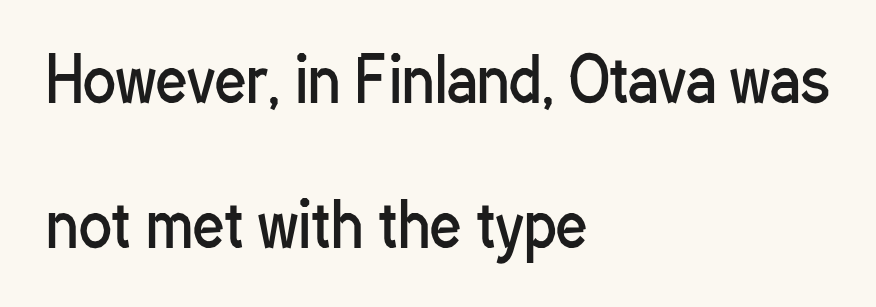
The image shows 61 px regular-weight, condensed sans-serif type, upright; set left-aligned, loose line spacing (2.38x), normal letter spacing, not underlined; low stroke contrast and a medium x-height.
